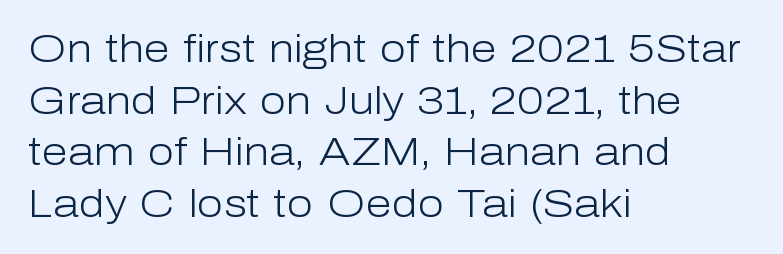
Q: Is the text bold? A: No.
Q: Is the text italic (slanted)? A: No, it is upright.
Q: Is the typeface a serif or a sans-serif typeface? A: Sans-serif.
Q: Is the text underlined? A: No.
Q: How is the paragraph aligned? A: Left-aligned.
Q: Is the spacing between letters normal or unusually wide? A: Normal.
Q: Is the spacing between lines tight, normal or loose? A: Normal.
Q: Width (condensed, normal, or wide)? A: Normal.
Q: Stroke contrast? A: Low.
Q: x-height? A: Medium.
Q: Monospaced? A: No.
